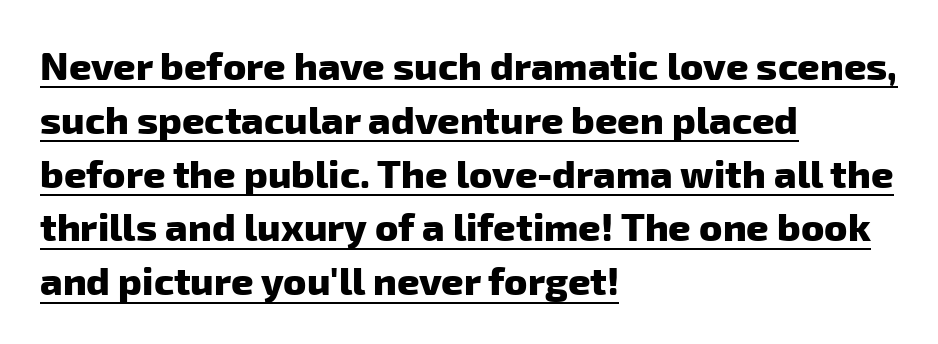
{"serif": "no", "bold": "yes", "weight": "heavy", "width": "normal", "stroke_contrast": "low", "x_height": "medium", "monospaced": "no", "underline": "yes", "align": "left", "line_spacing": "normal", "line_spacing_ratio": 1.38, "letter_spacing": "normal", "letter_spacing_em": 0.0, "glyph_px": 39}
